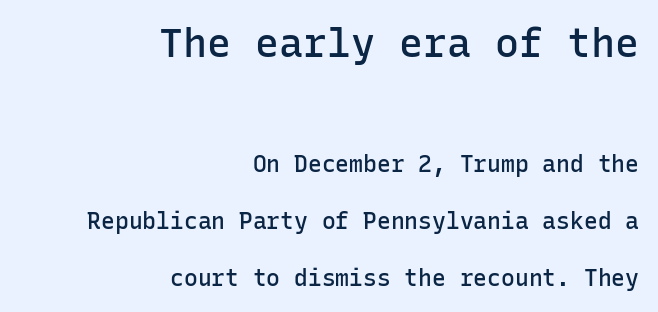
{"serif": "no", "italic": "no", "bold": "semi", "weight": "semibold", "width": "normal", "stroke_contrast": "low", "x_height": "medium", "monospaced": "yes", "underline": "no", "align": "right", "line_spacing": "loose", "line_spacing_ratio": 2.48, "letter_spacing": "normal", "letter_spacing_em": 0.0, "larger_block": "first", "size_ratio": 1.74, "glyph_px": 40}
